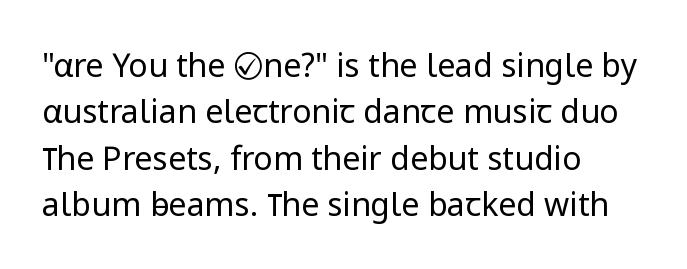
Q: Is the text bold? A: No.
Q: Is the text italic (slanted)? A: No, it is upright.
Q: Is the typeface a serif or a sans-serif typeface? A: Sans-serif.
Q: Is the text underlined? A: No.
Q: How is the paragraph aligned? A: Left-aligned.
Q: Is the spacing between letters normal or unusually wide? A: Normal.
Q: Is the spacing between lines tight, normal or loose? A: Normal.
Q: Width (condensed, normal, or wide)? A: Normal.
Q: Stroke contrast? A: Low.
Q: x-height? A: Medium.
Q: Monospaced? A: No.
